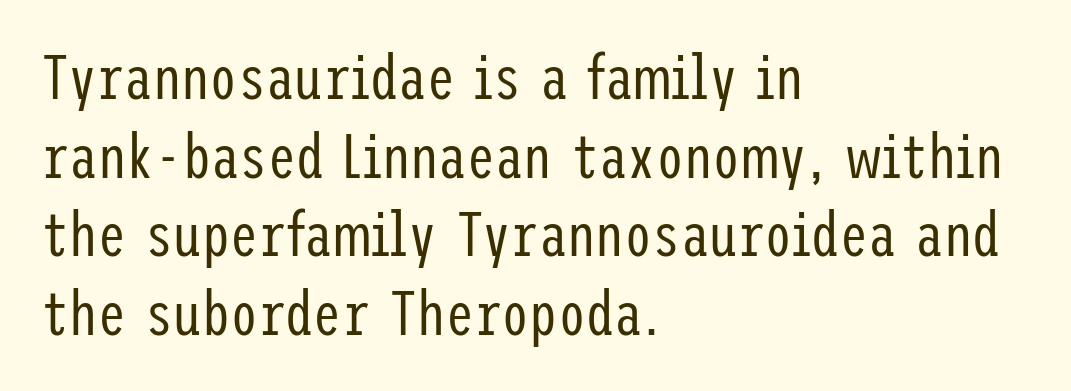
The image shows 63 px regular-weight, condensed sans-serif type, upright; set left-aligned, normal line spacing (1.25x), normal letter spacing, not underlined; low stroke contrast and a medium x-height.
